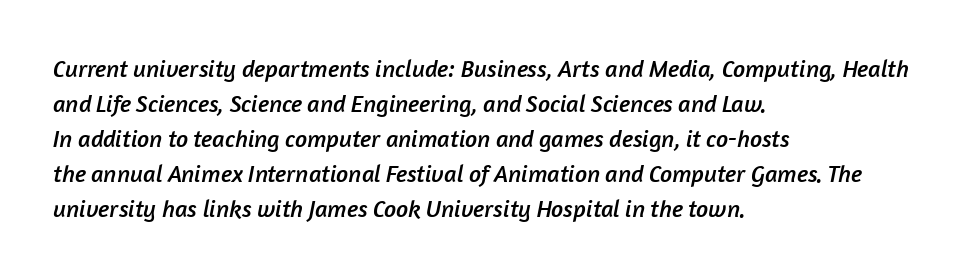
Q: Is the text underlined? A: No.
Q: How is the paragraph aligned? A: Left-aligned.
Q: Is the spacing between letters normal or unusually wide? A: Normal.
Q: Is the spacing between lines tight, normal or loose? A: Normal.
